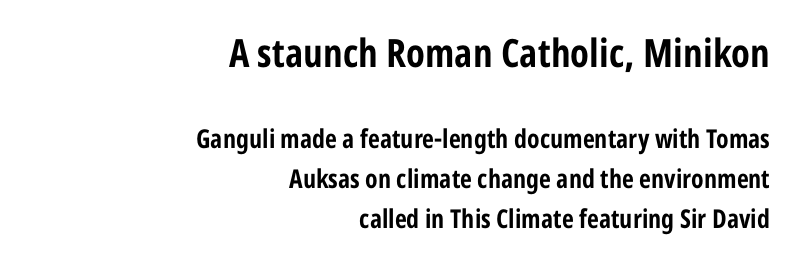
Q: Is the text bold? A: Yes.
Q: Is the text italic (slanted)? A: No, it is upright.
Q: Is the typeface a serif or a sans-serif typeface? A: Sans-serif.
Q: Is the text underlined? A: No.
Q: How is the paragraph aligned? A: Right-aligned.
Q: Is the spacing between letters normal or unusually wide? A: Normal.
Q: Is the spacing between lines tight, normal or loose? A: Normal.
Q: Which block of text is set in a larger size, the first (top) or the second (bottom)? A: The first (top) one.
Q: Width (condensed, normal, or wide)? A: Condensed.
Q: Stroke contrast? A: Low.
Q: x-height? A: Medium.
Q: Monospaced? A: No.
